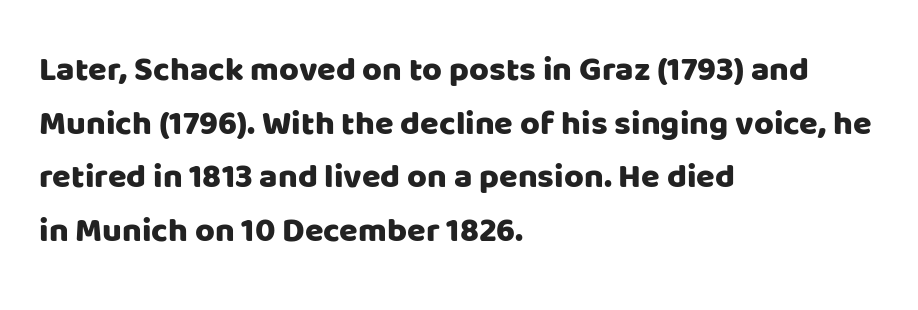
The face used here is rendered with its standard letterfit. Do the characters align in a grid? No, the font is proportional. Grotesque or geometric, the face here clearly has no serifs. A clean baseline with only descenders dipping below it. Evenly set lines give the paragraph a standard silhouette. No italicization has been applied; the sample stays upright.
